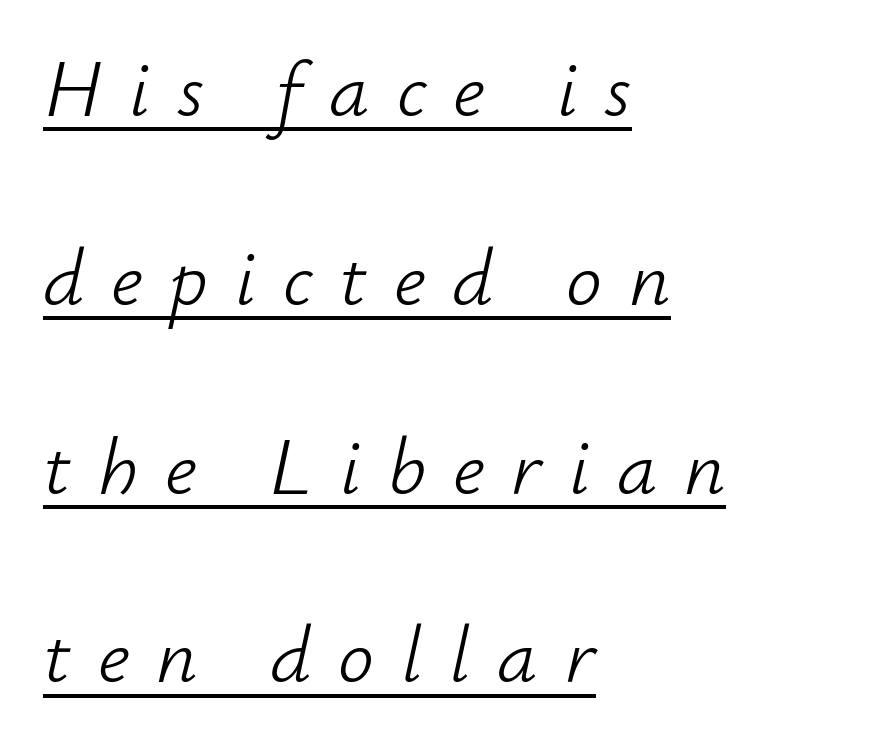
Q: Is the text bold? A: No.
Q: Is the text italic (slanted)? A: Yes, it leans right by about 12 degrees.
Q: Is the text underlined? A: Yes.
Q: How is the paragraph aligned? A: Left-aligned.
Q: Is the spacing between letters normal or unusually wide? A: Unusually wide.
Q: Is the spacing between lines tight, normal or loose? A: Loose.
Q: Width (condensed, normal, or wide)? A: Normal.
Q: Stroke contrast? A: Low.
Q: x-height? A: Small.
Q: Monospaced? A: No.
